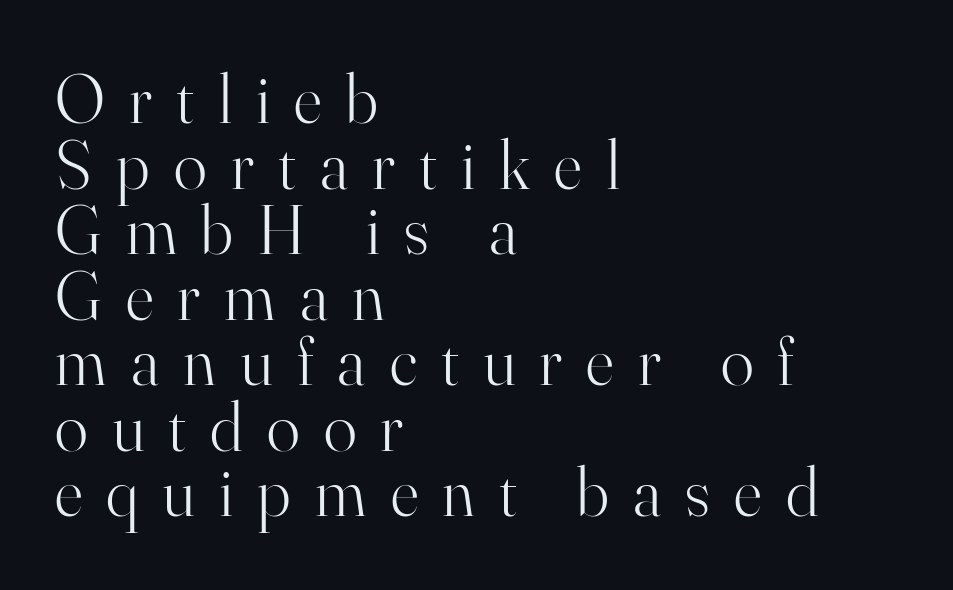
Q: Is the text bold? A: No.
Q: Is the text italic (slanted)? A: No, it is upright.
Q: Is the typeface a serif or a sans-serif typeface? A: Serif.
Q: Is the text underlined? A: No.
Q: How is the paragraph aligned? A: Left-aligned.
Q: Is the spacing between letters normal or unusually wide? A: Unusually wide.
Q: Is the spacing between lines tight, normal or loose? A: Tight.
Q: Width (condensed, normal, or wide)? A: Normal.
Q: Stroke contrast? A: High.
Q: x-height? A: Small.
Q: Monospaced? A: No.
